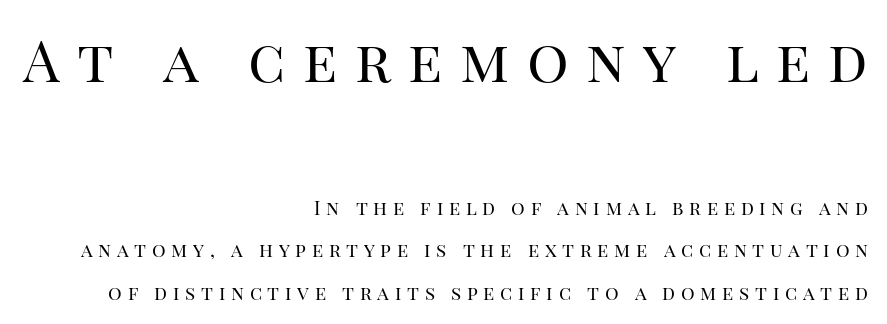
The font sits on the lighter half of the weight spectrum, regular included. The rendering shrinks the type as you move from the upper chunk to the lower. Spacing verdict: proportional, widths tailored to each character. Every stem runs plumb, perpendicular to the baseline.
